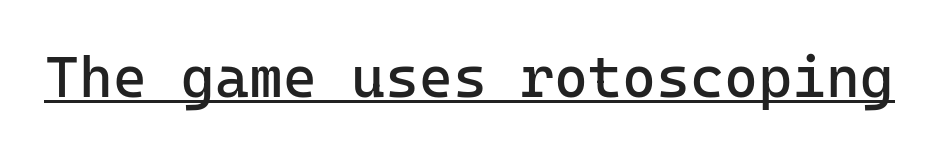
This is roman type, the default non-slanted kind. Monospaced: the letters line up in strict vertical columns. Font category for this specimen: sans-serif. Is the letter spacing exaggerated? No — it looks like the ordinary default. This is not heavy type; no bold has been used. The sample's only ornament is a line tracing under the words.
